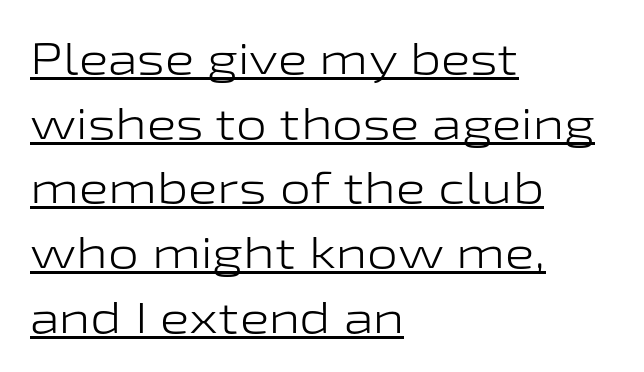
Ink coverage per letter is moderate at most. The font's upright variant was chosen for this text. A typesetter would call this leading conventional body-copy spacing. The rendering anchors every line to the left-hand side. Students, note that the glyphs here touch the page at normal intervals.
